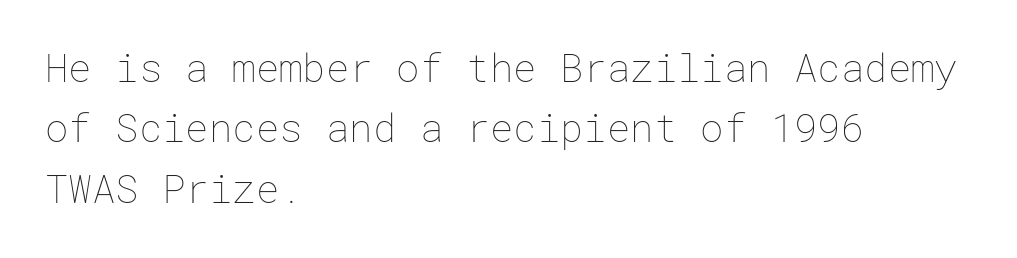
Q: Is the text bold? A: No.
Q: Is the text italic (slanted)? A: No, it is upright.
Q: Is the text underlined? A: No.
Q: How is the paragraph aligned? A: Left-aligned.
Q: Is the spacing between letters normal or unusually wide? A: Normal.
Q: Is the spacing between lines tight, normal or loose? A: Normal.
Q: Width (condensed, normal, or wide)? A: Normal.
Q: Stroke contrast? A: Low.
Q: x-height? A: Medium.
